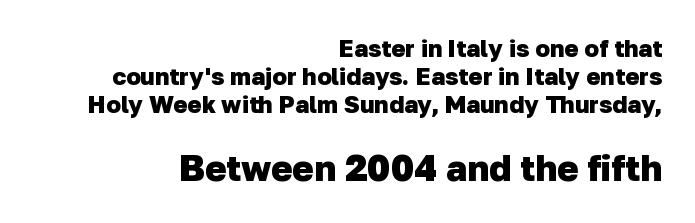
{"serif": "no", "bold": "yes", "weight": "heavy", "width": "normal", "stroke_contrast": "low", "x_height": "medium", "monospaced": "no", "underline": "no", "align": "right", "line_spacing_ratio": 1.16, "letter_spacing": "normal", "letter_spacing_em": 0.0, "larger_block": "second", "size_ratio": 1.5, "glyph_px": 36}
